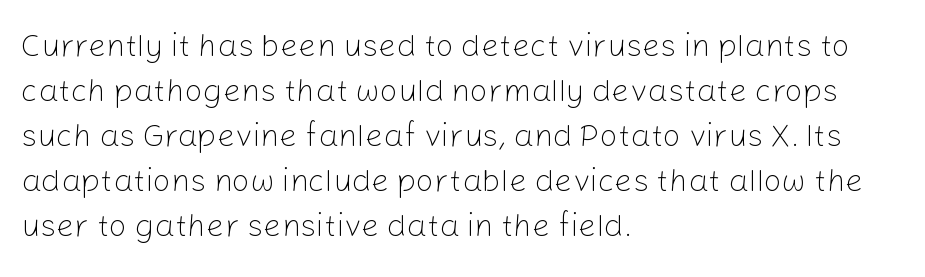
{"serif": "no", "italic": "no", "bold": "no", "weight": "light", "width": "normal", "stroke_contrast": "low", "x_height": "medium", "monospaced": "no", "underline": "no", "align": "left", "line_spacing": "normal", "line_spacing_ratio": 1.41, "letter_spacing": "normal", "letter_spacing_em": 0.0, "glyph_px": 32}
